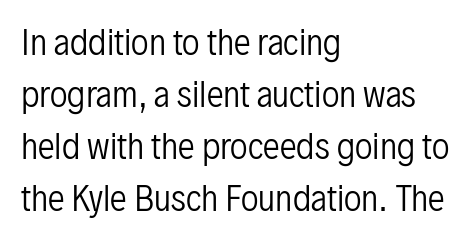
{"serif": "no", "italic": "no", "bold": "no", "weight": "regular", "width": "condensed", "stroke_contrast": "low", "x_height": "medium", "monospaced": "no", "underline": "no", "align": "left", "line_spacing": "normal", "line_spacing_ratio": 1.53, "letter_spacing": "normal", "letter_spacing_em": 0.0, "glyph_px": 34}
